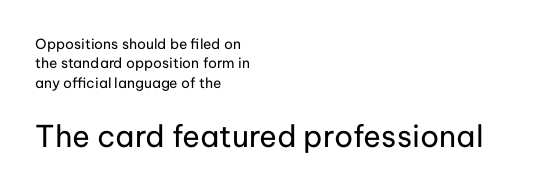
The image shows 30 px regular-weight sans-serif type, upright; set left-aligned, normal line spacing (1.38x), normal letter spacing, not underlined; the second (bottom) block is 2.14x larger; low stroke contrast and a medium x-height.
